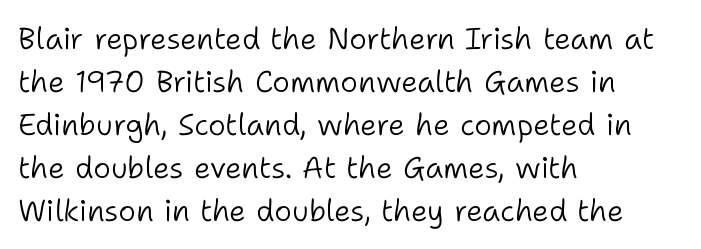
The image shows 30 px light sans-serif type, upright; set left-aligned, normal line spacing (1.43x), normal letter spacing, not underlined; low stroke contrast and a medium x-height.
